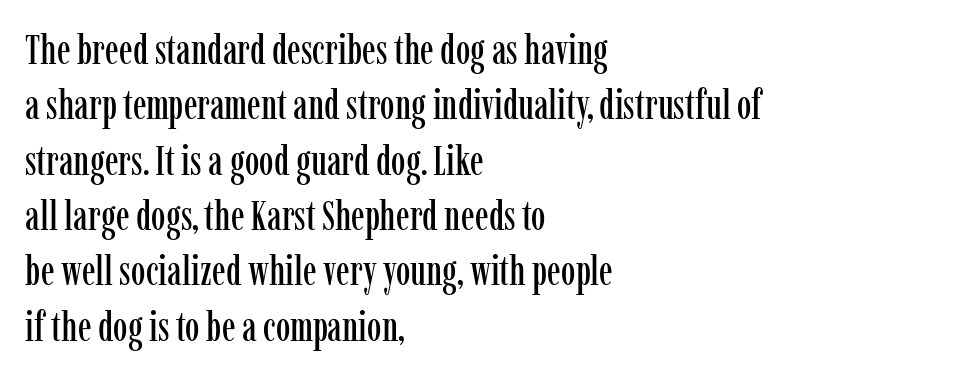
Q: Is the text italic (slanted)? A: No, it is upright.
Q: Is the typeface a serif or a sans-serif typeface? A: Serif.
Q: Is the text underlined? A: No.
Q: How is the paragraph aligned? A: Left-aligned.
Q: Is the spacing between letters normal or unusually wide? A: Normal.
Q: Is the spacing between lines tight, normal or loose? A: Normal.
Q: Width (condensed, normal, or wide)? A: Condensed.
Q: Stroke contrast? A: Low.
Q: x-height? A: Medium.
Q: Monospaced? A: No.
